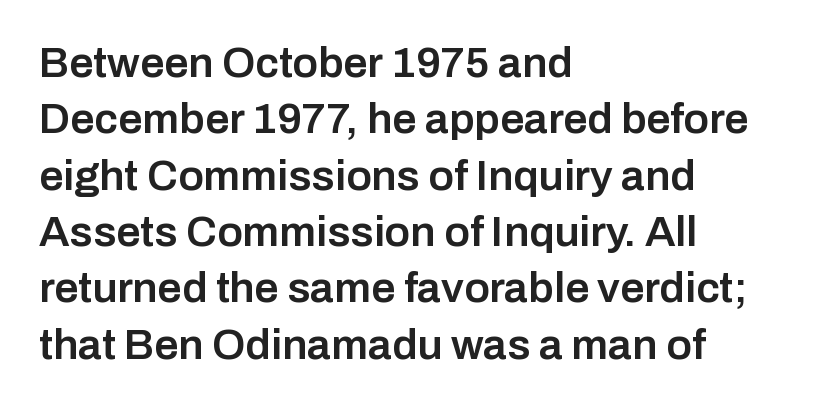
{"serif": "no", "italic": "no", "bold": "semi", "weight": "semibold", "width": "normal", "stroke_contrast": "low", "x_height": "medium", "monospaced": "no", "underline": "no", "align": "left", "line_spacing": "normal", "line_spacing_ratio": 1.31, "letter_spacing": "normal", "letter_spacing_em": 0.0, "glyph_px": 43}
